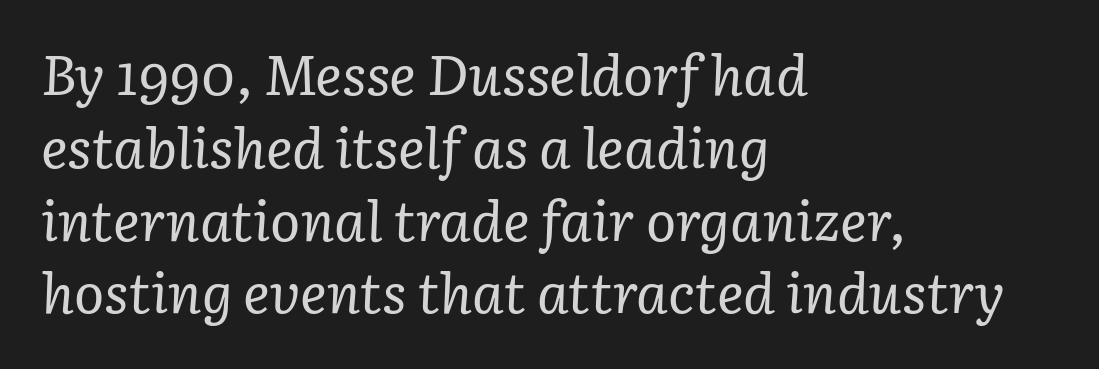
The font's italic variant was chosen for this text. Note the varied advance widths — an 'i' is clearly narrower than an 'm'. Glyph-to-glyph distance matches everyday printed text. These lines are set flush left with a ragged right edge. Successive baselines arrive at the customary interval.
